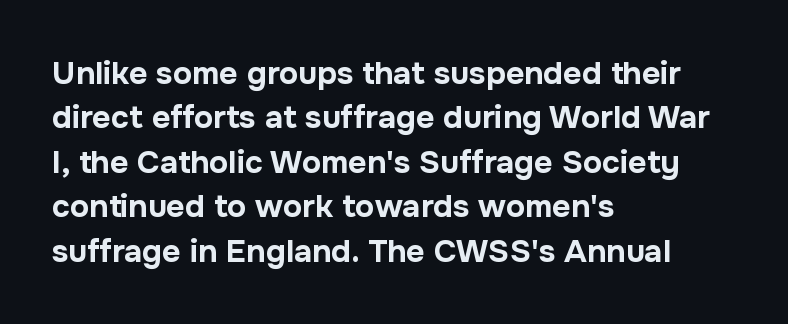
Leading matches the norm, producing a regular column. Nothing sits at the stroke ends, so this counts as sans-serif. Note the varied advance widths — an 'i' is clearly narrower than an 'm'. Just letters on the line, the space beneath them empty. Posture: vertical. The glyphs have the mass of a bold cut.
